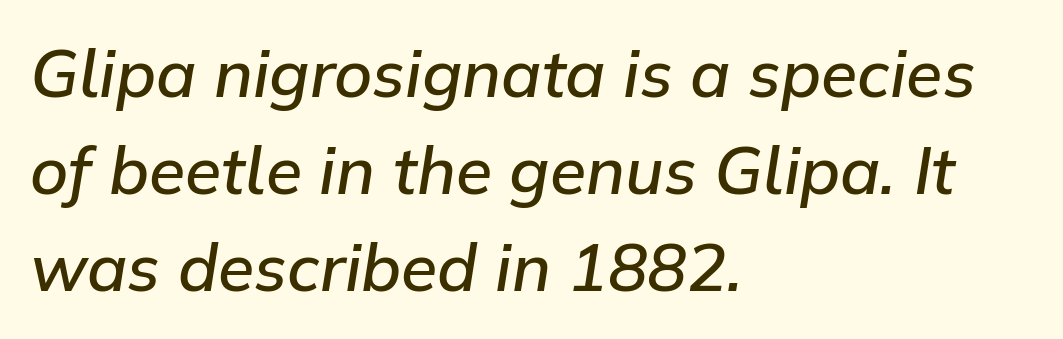
{"italic": "yes", "lean": "right", "slant_degrees": 9, "bold": "semi", "weight": "semibold", "width": "normal", "stroke_contrast": "low", "x_height": "medium", "monospaced": "no", "underline": "no", "align": "left", "line_spacing": "normal", "line_spacing_ratio": 1.47, "letter_spacing": "normal", "letter_spacing_em": 0.0, "glyph_px": 66}
